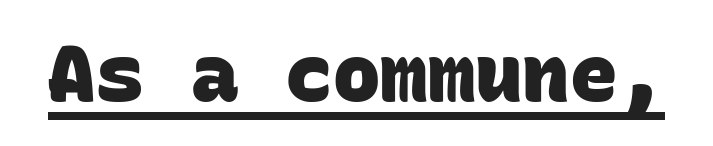
{"serif": "no", "bold": "yes", "weight": "heavy", "width": "normal", "stroke_contrast": "low", "x_height": "large", "monospaced": "yes", "underline": "yes", "letter_spacing": "normal", "letter_spacing_em": 0.0, "glyph_px": 79}
